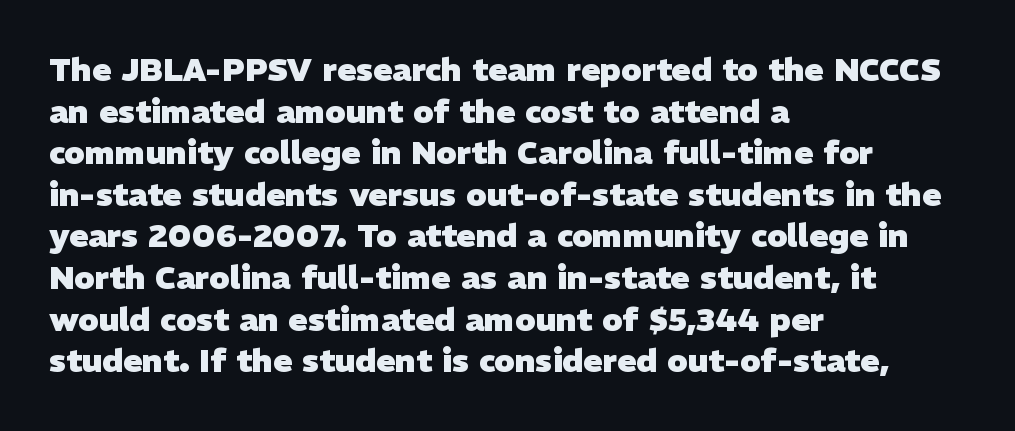
The image shows 32 px heavy sans-serif type; set left-aligned, normal line spacing (1.3x), normal letter spacing, not underlined; low stroke contrast and a medium x-height.
